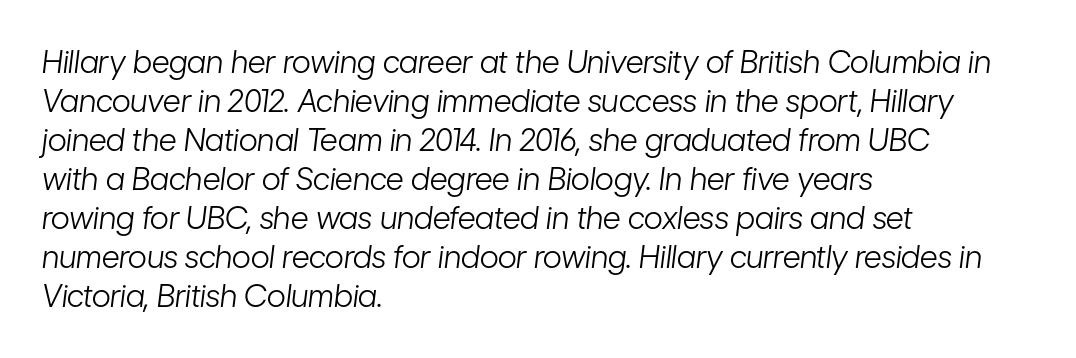
Q: Is the text bold? A: No.
Q: Is the text italic (slanted)? A: Yes, it leans right by about 7 degrees.
Q: Is the text underlined? A: No.
Q: How is the paragraph aligned? A: Left-aligned.
Q: Is the spacing between letters normal or unusually wide? A: Normal.
Q: Is the spacing between lines tight, normal or loose? A: Normal.
Q: Width (condensed, normal, or wide)? A: Condensed.
Q: Stroke contrast? A: Low.
Q: x-height? A: Medium.
Q: Monospaced? A: No.
